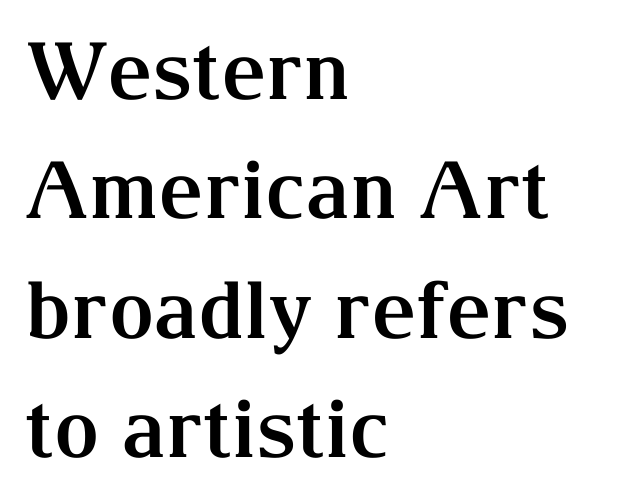
Is there much room between lines? A standard amount, neither cramped nor airy. How heavy is the stroke? Heavy — this is a bold. Rule under the text: the space is simply empty. Words appear dense and cohesive because spacing is normal.
